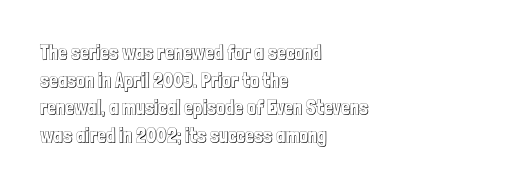
The image shows 20 px text type, upright; set left-aligned, normal line spacing (1.38x), normal letter spacing, not underlined.
